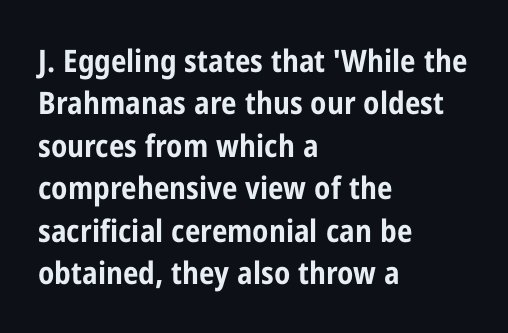
Q: Is the text bold? A: Yes.
Q: Is the text italic (slanted)? A: No, it is upright.
Q: Is the typeface a serif or a sans-serif typeface? A: Sans-serif.
Q: Is the text underlined? A: No.
Q: How is the paragraph aligned? A: Left-aligned.
Q: Is the spacing between letters normal or unusually wide? A: Normal.
Q: Is the spacing between lines tight, normal or loose? A: Normal.
Q: Width (condensed, normal, or wide)? A: Condensed.
Q: Stroke contrast? A: Low.
Q: x-height? A: Medium.
Q: Monospaced? A: No.
